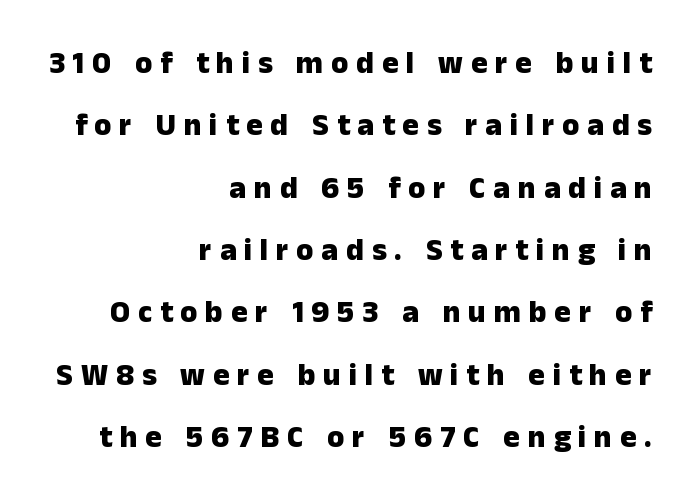
{"serif": "no", "italic": "no", "bold": "yes", "weight": "heavy", "width": "normal", "stroke_contrast": "low", "x_height": "medium", "monospaced": "no", "underline": "no", "align": "right", "line_spacing": "loose", "line_spacing_ratio": 2.01, "letter_spacing": "wide", "letter_spacing_em": 0.25, "glyph_px": 31}
